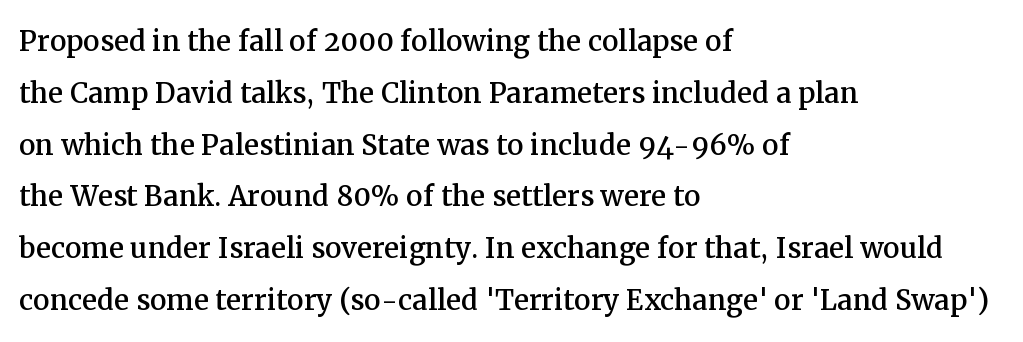
Q: Is the text italic (slanted)? A: No, it is upright.
Q: Is the typeface a serif or a sans-serif typeface? A: Serif.
Q: Is the text underlined? A: No.
Q: How is the paragraph aligned? A: Left-aligned.
Q: Is the spacing between letters normal or unusually wide? A: Normal.
Q: Is the spacing between lines tight, normal or loose? A: Normal.
Q: Width (condensed, normal, or wide)? A: Normal.
Q: Stroke contrast? A: Medium.
Q: x-height? A: Medium.
Q: Monospaced? A: No.
